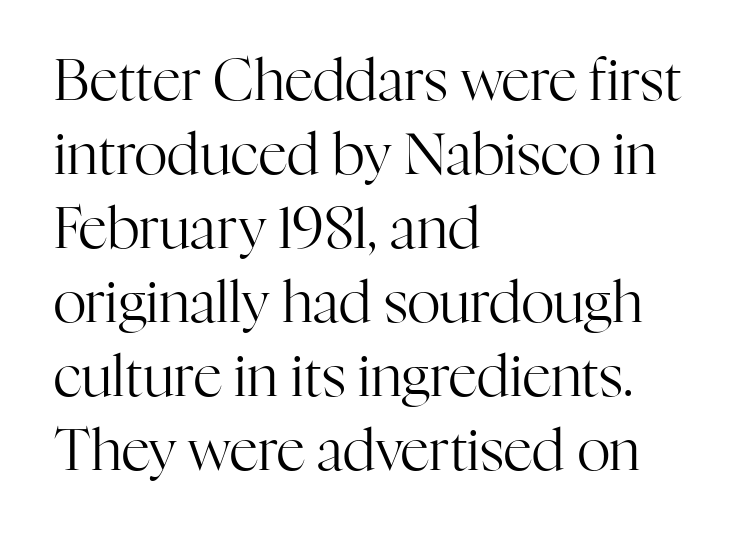
Rule under the text: the space is simply empty. These lines sit exactly where default settings would place them. Bold? No — there's no thickening of the strokes. Little horizontal feet cap the strokes, marking this as serif type.
